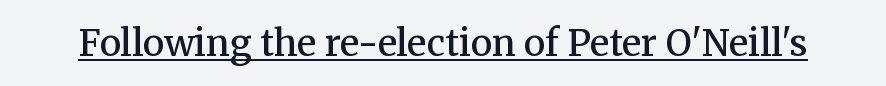
Q: Is the text bold? A: Semi-bold.
Q: Is the text italic (slanted)? A: No, it is upright.
Q: Is the typeface a serif or a sans-serif typeface? A: Serif.
Q: Is the text underlined? A: Yes.
Q: Is the spacing between letters normal or unusually wide? A: Normal.
Q: Width (condensed, normal, or wide)? A: Normal.
Q: Stroke contrast? A: Medium.
Q: x-height? A: Medium.
Q: Monospaced? A: No.
